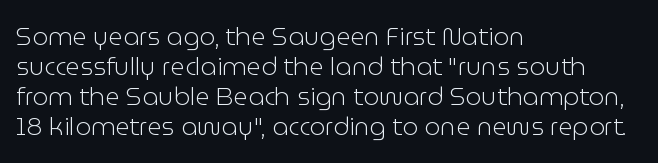
The image shows 25 px text type, upright; set left-aligned, line spacing 1.2x, normal letter spacing, not underlined.
